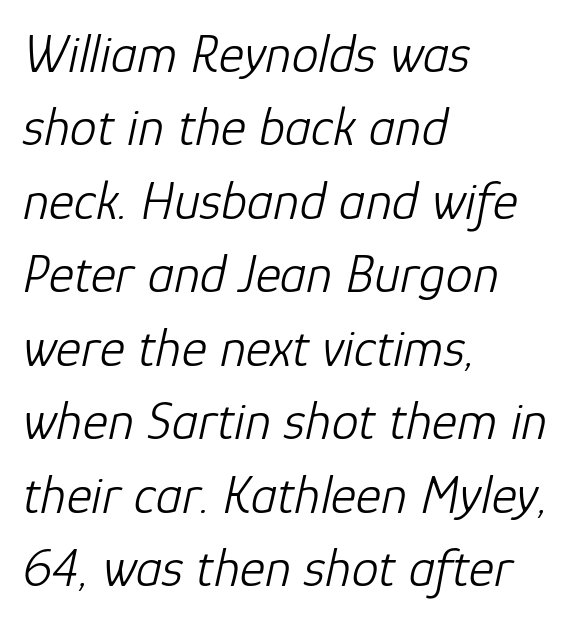
The lines are quadded left. Tall strokes in this sample are angled rather than plumb. Here the designer chose a conventional face with non-uniform glyph widths. The strokes are not fattened; the text isn't bold. Leading: standard.
